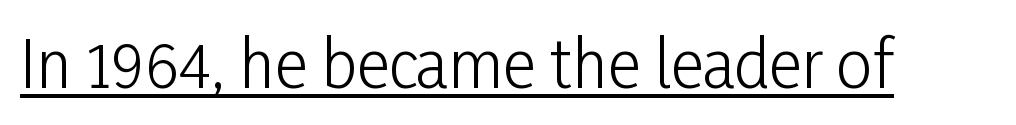
Q: Is the text bold? A: No.
Q: Is the text italic (slanted)? A: No, it is upright.
Q: Is the typeface a serif or a sans-serif typeface? A: Sans-serif.
Q: Is the text underlined? A: Yes.
Q: Is the spacing between letters normal or unusually wide? A: Normal.
Q: Width (condensed, normal, or wide)? A: Condensed.
Q: Stroke contrast? A: Low.
Q: x-height? A: Medium.
Q: Monospaced? A: No.
